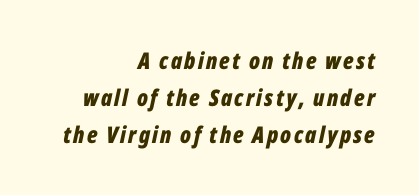
{"italic": "yes", "lean": "right", "slant_degrees": 12, "bold": "yes", "underline": "no", "align": "right", "line_spacing": "normal", "line_spacing_ratio": 1.61, "glyph_px": 23}
